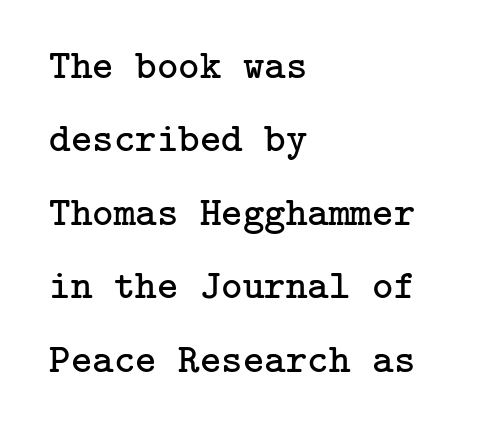
Observe the ordinary spacing: letters are neighbours, not strangers. The glyphs are unaccompanied by any horizontal stroke below them. Note: serifs present on the glyphs. Does the lettering tilt? It doesn't — this is upright. Does the copy run flush right? No — it runs flush left. These glyphs show unthickened strokes, regular width or finer.
